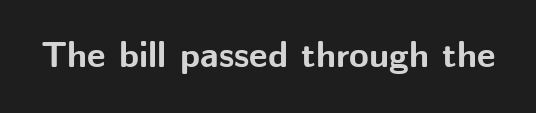
Style check: upright. Summary of weight: heavy, a full bold. Words float on clear page, feet unadorned. Glyph-to-glyph distance matches everyday printed text. You could not count columns in this text — the font is proportionally spaced. This sample uses a sans-serif face.
